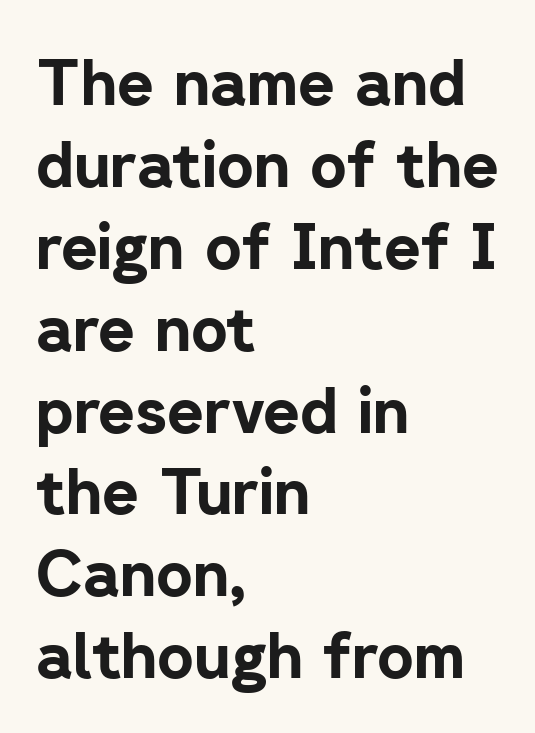
Q: Is the text bold? A: Yes.
Q: Is the text italic (slanted)? A: No, it is upright.
Q: Is the typeface a serif or a sans-serif typeface? A: Sans-serif.
Q: Is the text underlined? A: No.
Q: How is the paragraph aligned? A: Left-aligned.
Q: Is the spacing between letters normal or unusually wide? A: Normal.
Q: Is the spacing between lines tight, normal or loose? A: Normal.
Q: Width (condensed, normal, or wide)? A: Normal.
Q: Stroke contrast? A: Low.
Q: x-height? A: Medium.
Q: Monospaced? A: No.
